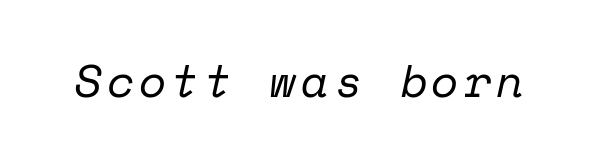
Letters rest on an invisible, unmarked baseline. Italic? Definitely — the glyphs are oblique. Do the characters align in a grid? Yes, the font is monospaced. Check where the strokes stop: tiny serifs finish them off. The face looks like a standard text weight, possibly lighter.
